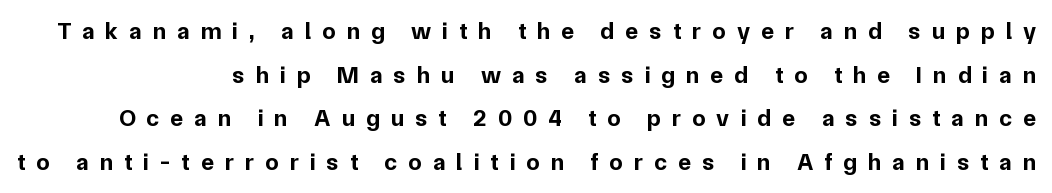
The image shows 24 px bold type, upright; set line spacing 1.82x, unusually wide letter spacing (+0.46 em), not underlined.
